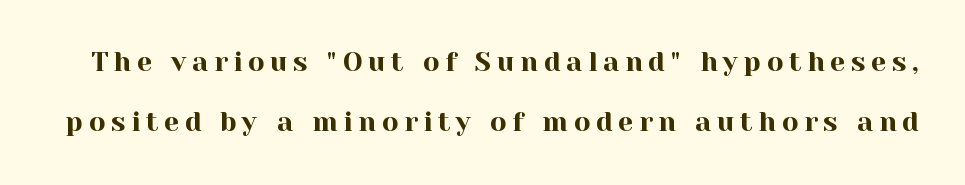
Q: Is the text italic (slanted)? A: No, it is upright.
Q: Is the text underlined? A: No.
Q: Is the spacing between letters normal or unusually wide? A: Unusually wide.
Q: Is the spacing between lines tight, normal or loose? A: Loose.
